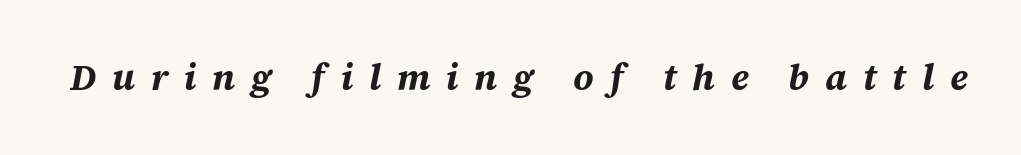
Q: Is the text bold? A: Yes.
Q: Is the text italic (slanted)? A: Yes, it leans right by about 12 degrees.
Q: Is the text underlined? A: No.
Q: Is the spacing between letters normal or unusually wide? A: Unusually wide.
Q: Width (condensed, normal, or wide)? A: Normal.
Q: Stroke contrast? A: Medium.
Q: x-height? A: Large.
Q: Monospaced? A: No.
